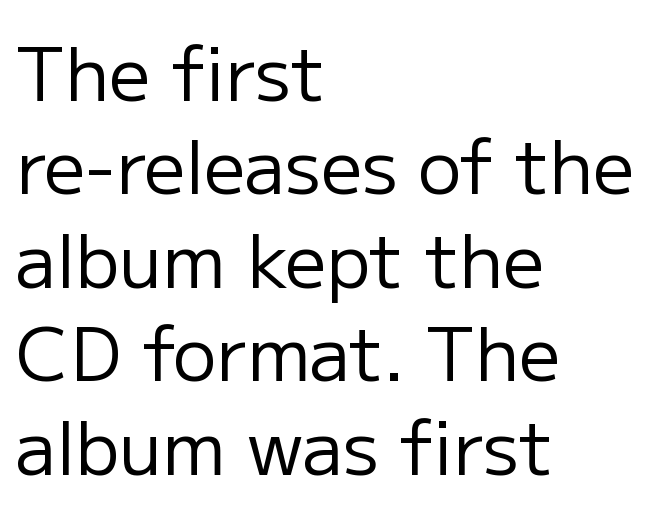
The lettering stays uniformly vertical, giving the passage a roman look. Layout note: lines flush left. How are the letters spaced? Ordinarily, with no added tracking. Regular leading. Check where the strokes stop: nothing finishes them off — pure sans.
